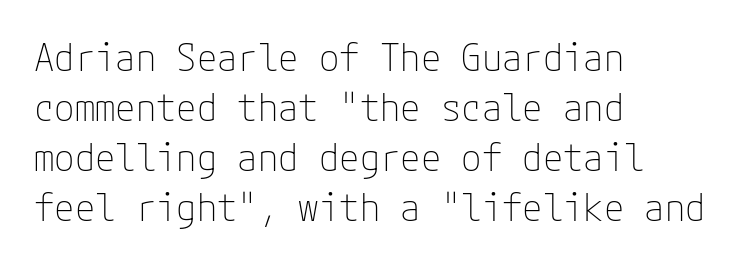
Q: Is the text bold? A: No.
Q: Is the text italic (slanted)? A: No, it is upright.
Q: Is the typeface a serif or a sans-serif typeface? A: Sans-serif.
Q: Is the text underlined? A: No.
Q: How is the paragraph aligned? A: Left-aligned.
Q: Is the spacing between letters normal or unusually wide? A: Normal.
Q: Is the spacing between lines tight, normal or loose? A: Normal.
Q: Width (condensed, normal, or wide)? A: Normal.
Q: Stroke contrast? A: Low.
Q: x-height? A: Medium.
